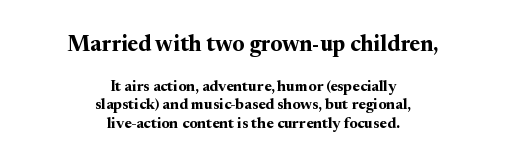
The image shows 22 px bold type, upright; set centered, line spacing 1.24x, normal letter spacing, not underlined; the first (top) block is 1.47x larger.
